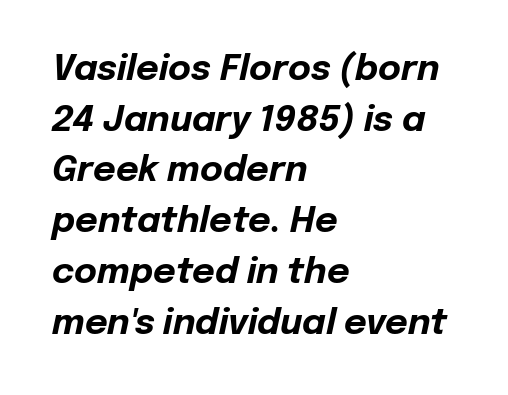
{"italic": "yes", "lean": "right", "slant_degrees": 12, "bold": "yes", "weight": "bold", "width": "normal", "stroke_contrast": "low", "x_height": "medium", "monospaced": "no", "underline": "no", "align": "left", "line_spacing": "normal", "line_spacing_ratio": 1.45, "letter_spacing": "normal", "letter_spacing_em": 0.0, "glyph_px": 35}
